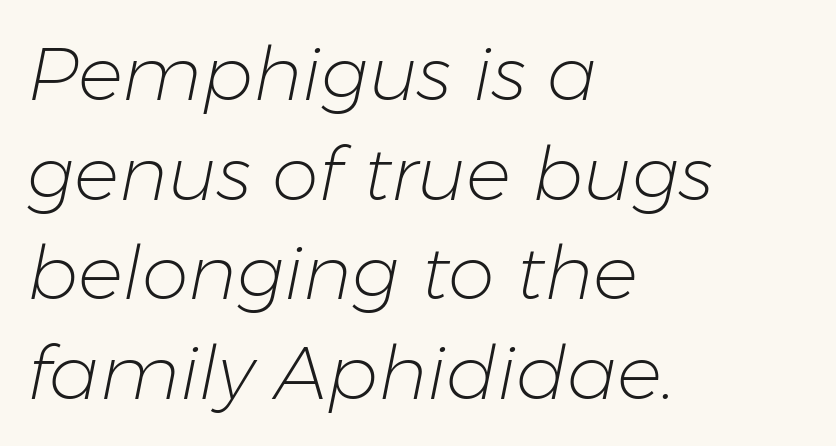
{"italic": "yes", "lean": "right", "slant_degrees": 11, "bold": "no", "weight": "light", "width": "normal", "stroke_contrast": "low", "x_height": "medium", "monospaced": "no", "underline": "no", "align": "left", "line_spacing": "normal", "line_spacing_ratio": 1.33, "letter_spacing": "normal", "letter_spacing_em": 0.0, "glyph_px": 75}
